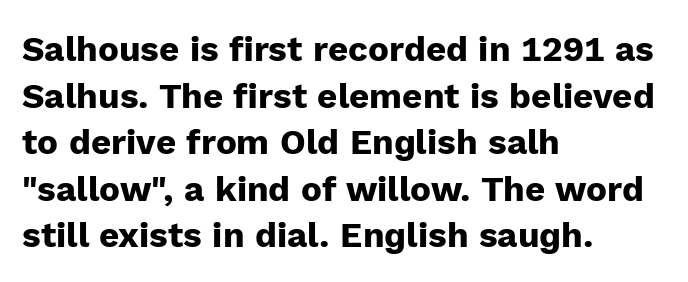
The image shows 35 px heavy sans-serif type, upright; set left-aligned, normal line spacing (1.33x), normal letter spacing, not underlined; low stroke contrast and a medium x-height.
